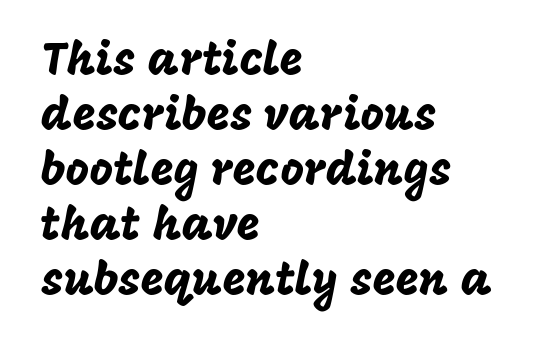
Nothing unusual about the tracking: characters are spaced as the font intends. Rule under the text: the space is simply empty. Stroke terminals: plain, sans-serif. Teacher's note: observe the even left margin — that is flush-left alignment.
